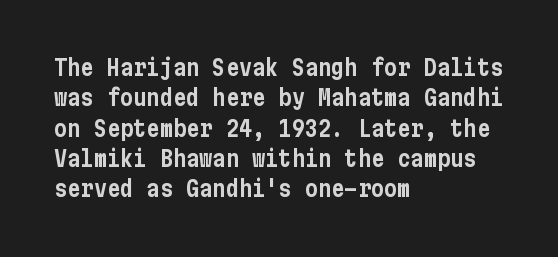
Q: Is the text italic (slanted)? A: No, it is upright.
Q: Is the text underlined? A: No.
Q: How is the paragraph aligned? A: Left-aligned.
Q: Is the spacing between letters normal or unusually wide? A: Normal.
Q: Is the spacing between lines tight, normal or loose? A: Normal.
